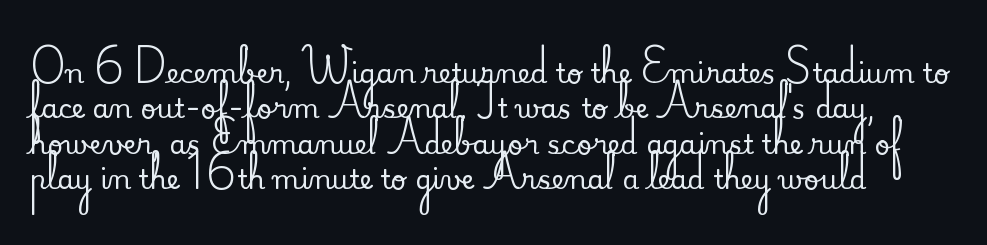
{"italic": "no", "underline": "no", "line_spacing": "normal", "line_spacing_ratio": 1.31, "letter_spacing": "normal", "letter_spacing_em": 0.0, "glyph_px": 27}
